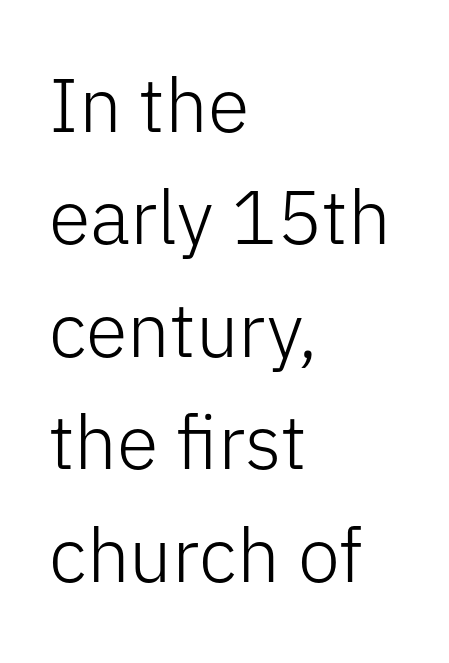
{"serif": "no", "italic": "no", "bold": "no", "weight": "light", "width": "normal", "stroke_contrast": "low", "x_height": "medium", "monospaced": "no", "underline": "no", "align": "left", "line_spacing": "normal", "line_spacing_ratio": 1.48, "letter_spacing": "normal", "letter_spacing_em": 0.0, "glyph_px": 76}
